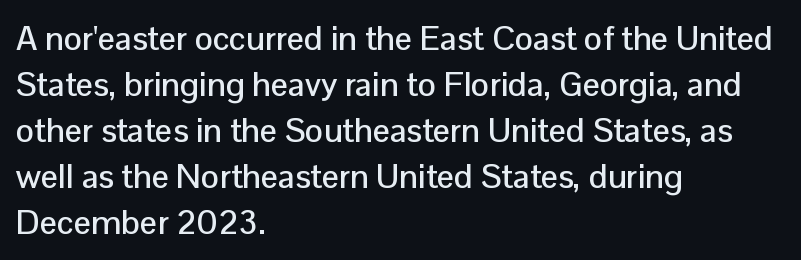
The space between consecutive lines is moderate. What kind of face is this? One without serifs — a sans. Every stem runs plumb, perpendicular to the baseline. Layout note: lines flush left. You could not count columns in this text — the font is proportionally spaced.
